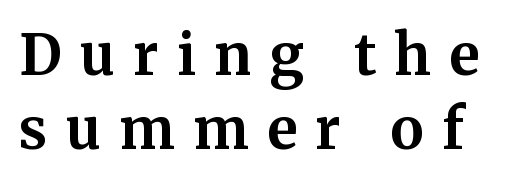
Rows of type keep a routine distance in the vertical direction. Caption: bold face, heavy strokes. This rendering features lettering with no underline. The font's upright variant was chosen for this text. The tracking jumps out immediately: characters are airy and widely separated. These lines are rendered in a variable-pitch font.
